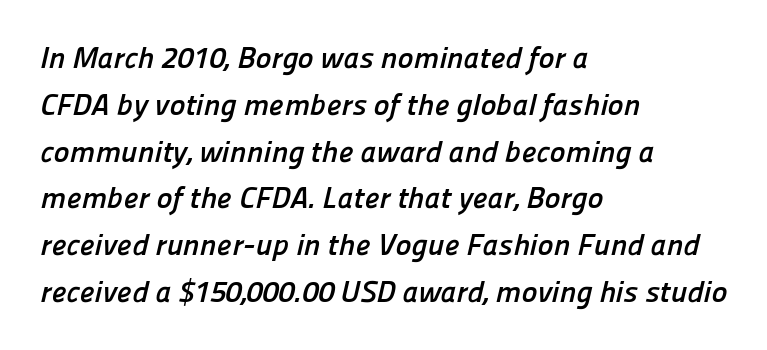
Stroke terminals: plain, sans-serif. Pretty heavy lettering here — definitely bold. The passage shown is typed in a proportional face where columns would drift. Leftover space on each line is placed entirely after the last word.
